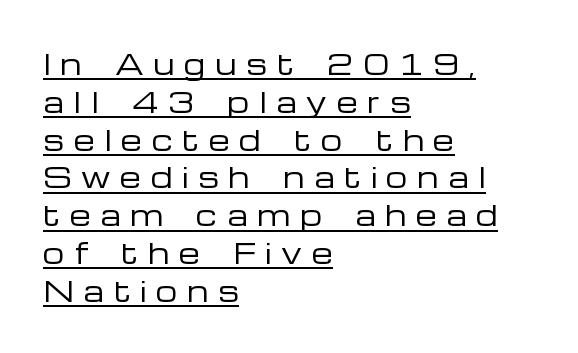
Q: Is the text bold? A: No.
Q: Is the text italic (slanted)? A: No, it is upright.
Q: Is the text underlined? A: Yes.
Q: How is the paragraph aligned? A: Left-aligned.
Q: Is the spacing between letters normal or unusually wide? A: Unusually wide.
Q: Is the spacing between lines tight, normal or loose? A: Normal.
